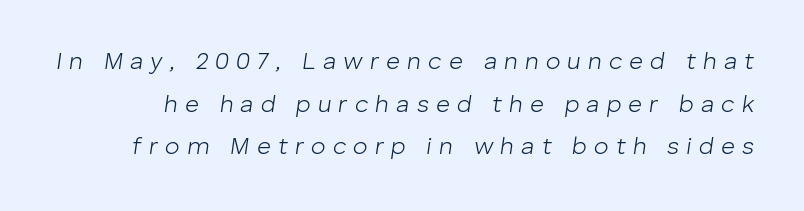
{"italic": "yes", "lean": "right", "slant_degrees": 8, "bold": "no", "underline": "no", "line_spacing_ratio": 1.78, "letter_spacing": "wide", "letter_spacing_em": 0.3, "glyph_px": 24}
